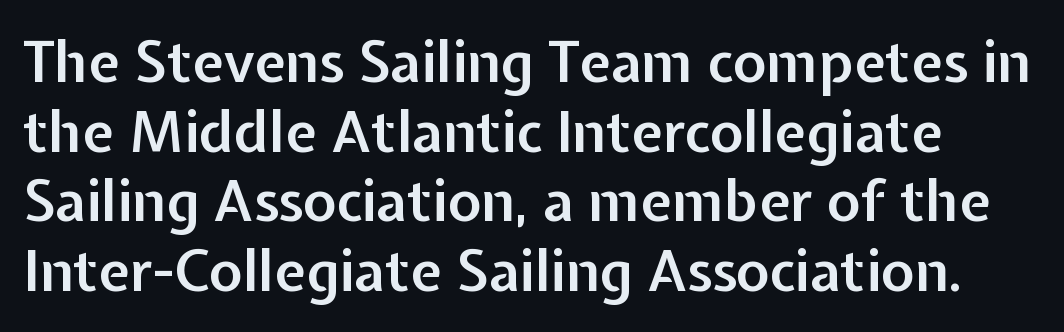
{"serif": "no", "italic": "no", "bold": "semi", "weight": "semibold", "width": "normal", "stroke_contrast": "low", "x_height": "medium", "monospaced": "no", "underline": "no", "line_spacing_ratio": 1.22, "letter_spacing": "normal", "letter_spacing_em": 0.0, "glyph_px": 57}
